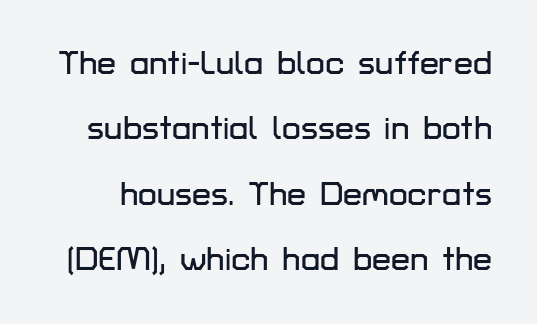
Does extra space separate the letters? No, they use regular spacing. Has an underline been added? It has not. Classification — sans serif. Think of a printed novel: that variable character pitch is what you see here. In terms of posture, this sample is upright. A typesetter would call this leading open, well beyond the default.
